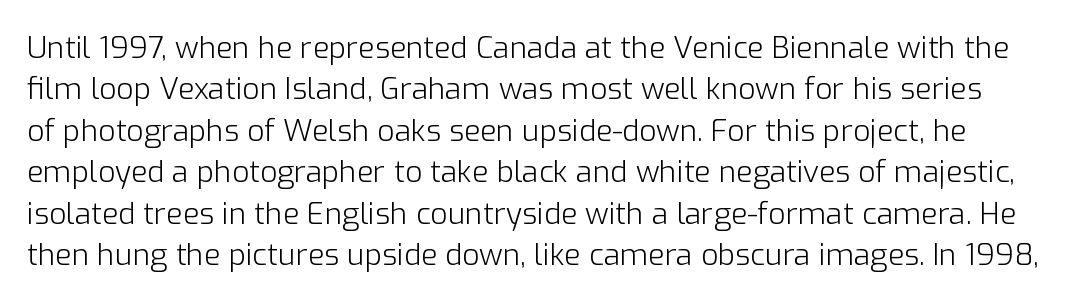
The image shows 30 px light sans-serif type, upright; set normal line spacing (1.38x), normal letter spacing, not underlined; low stroke contrast and a medium x-height.
